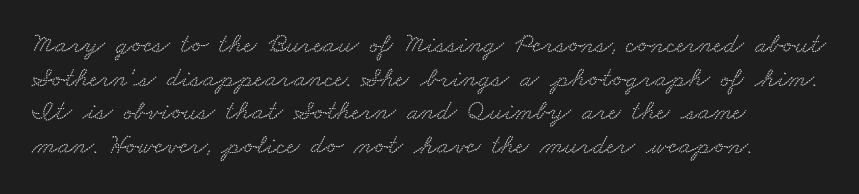
The face used here is proportionally spaced, like ordinary book or web type. Words appear dense and cohesive because spacing is normal. Where is the straight margin? On the left. The passage shown is not underscored anywhere. What kind of face is this? One with serifs.
